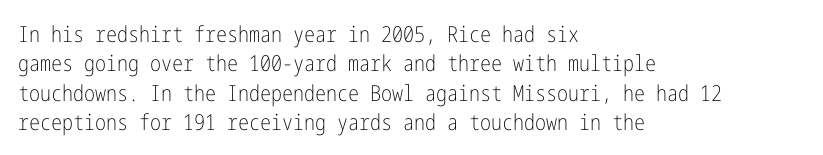
Caption: face not bold, strokes unweighted. Whoever set this chose a conventional vertical rhythm. This sample uses plain, unmodified letter spacing. The lettering stays uniformly vertical, giving the passage a roman look. Rule under the text: the space is simply empty.
